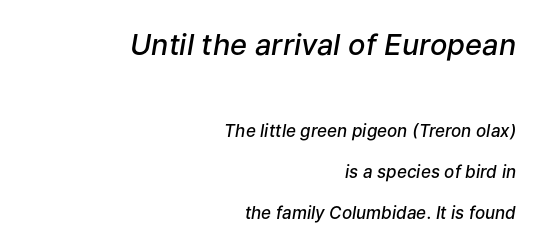
{"italic": "yes", "lean": "right", "slant_degrees": 9, "bold": "semi", "weight": "semibold", "width": "normal", "stroke_contrast": "low", "x_height": "medium", "monospaced": "no", "underline": "no", "align": "right", "line_spacing": "loose", "line_spacing_ratio": 2.43, "letter_spacing": "normal", "letter_spacing_em": 0.0, "larger_block": "first", "size_ratio": 1.71, "glyph_px": 29}
